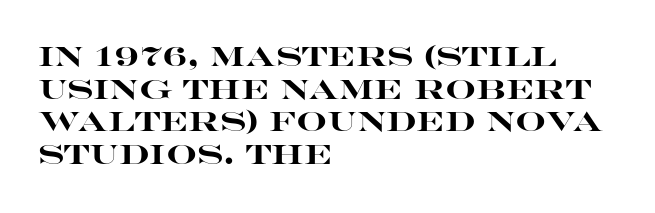
The glyphs are unaccompanied by any horizontal stroke below them. The passage shown is emphatically bold. The lettering holds an erect, upright posture throughout. Here the glyphs are tracked normally, forming tight word shapes.
